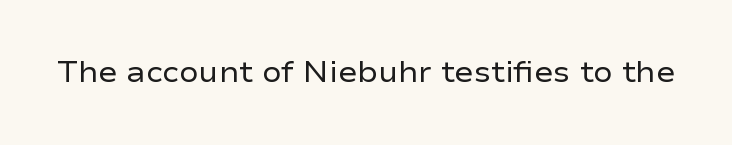
The image shows 29 px regular-weight, wide sans-serif type, upright; set normal letter spacing, not underlined; low stroke contrast and a medium x-height.
